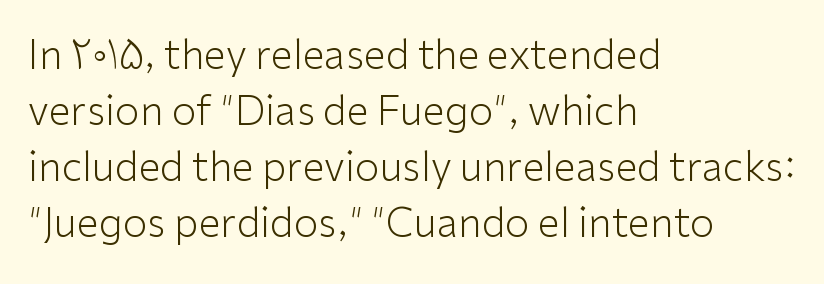
The image shows 40 px light sans-serif type, upright; set left-aligned, normal line spacing (1.4x), normal letter spacing, not underlined; low stroke contrast and a medium x-height.
